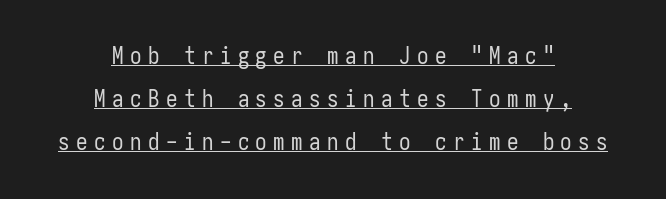
Neither beginnings nor endings align; midpoints do. Spacing between characters has been opened up far beyond the box default. These characters rest on top of a visible drawn line. Ascenders rise straight up at ninety degrees. Stems here are at most as thick as an everyday book face.
